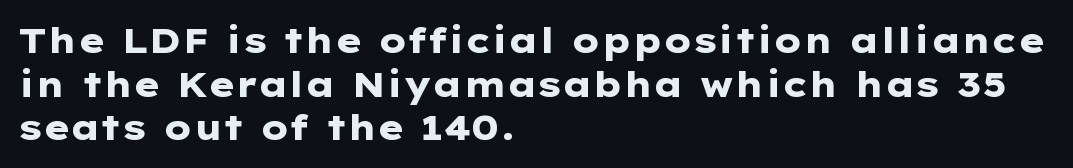
{"serif": "no", "italic": "no", "bold": "yes", "weight": "heavy", "width": "wide", "stroke_contrast": "low", "x_height": "medium", "monospaced": "no", "underline": "no", "align": "left", "line_spacing": "normal", "line_spacing_ratio": 1.25, "letter_spacing": "normal", "letter_spacing_em": 0.0, "glyph_px": 35}
